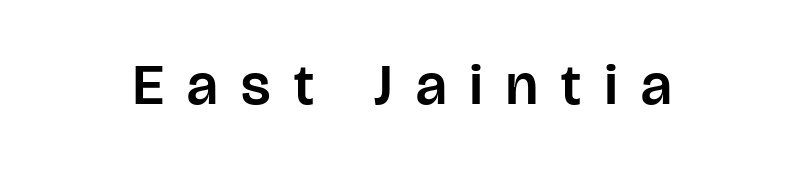
The image shows 58 px sans-serif type, upright; set unusually wide letter spacing (+0.41 em), not underlined; low stroke contrast and a large x-height.
